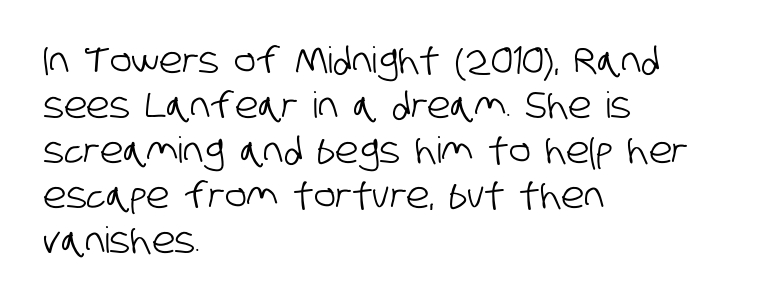
Q: Is the typeface a serif or a sans-serif typeface? A: Sans-serif.
Q: Is the text underlined? A: No.
Q: How is the paragraph aligned? A: Left-aligned.
Q: Is the spacing between letters normal or unusually wide? A: Normal.
Q: Is the spacing between lines tight, normal or loose? A: Normal.
Q: Width (condensed, normal, or wide)? A: Condensed.
Q: Stroke contrast? A: Low.
Q: x-height? A: Large.
Q: Monospaced? A: No.
